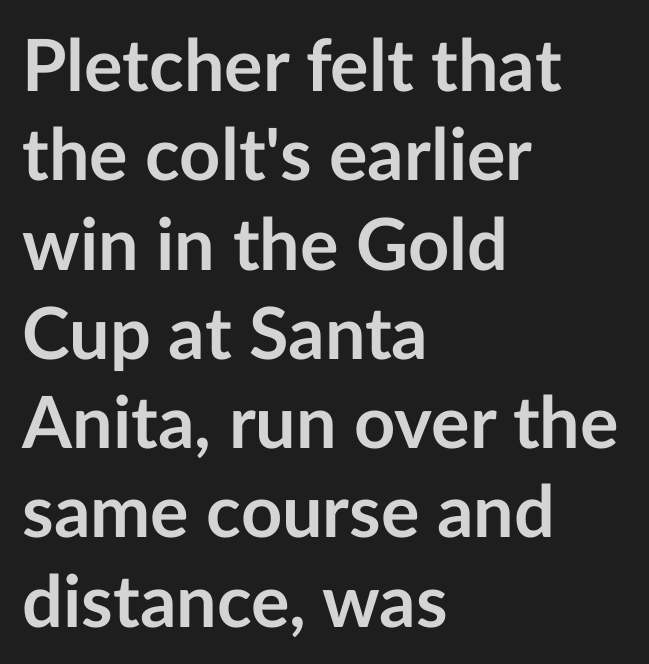
The image shows 72 px semibold sans-serif type, upright; set left-aligned, line spacing 1.24x, normal letter spacing, not underlined; low stroke contrast and a medium x-height.
